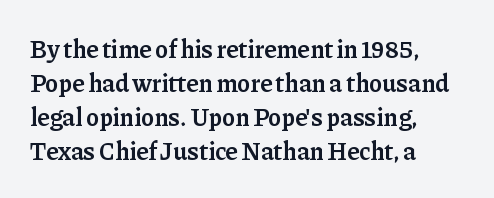
{"italic": "no", "bold": "semi", "underline": "no", "align": "left", "line_spacing": "normal", "line_spacing_ratio": 1.36, "letter_spacing": "normal", "letter_spacing_em": 0.0, "glyph_px": 25}
